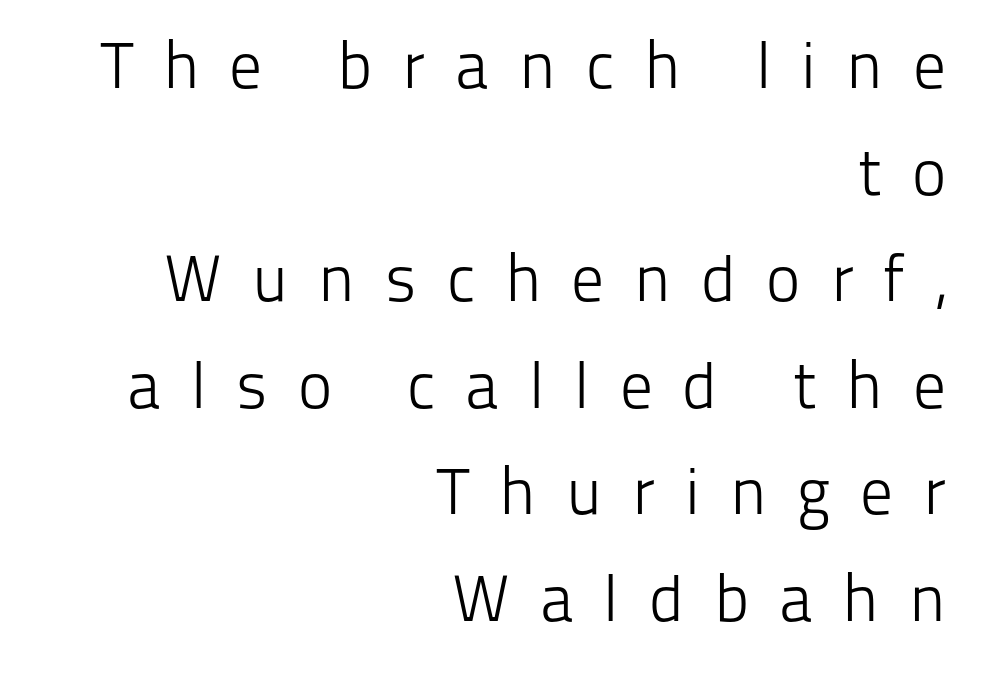
Q: Is the text bold? A: No.
Q: Is the text italic (slanted)? A: No, it is upright.
Q: Is the typeface a serif or a sans-serif typeface? A: Sans-serif.
Q: Is the text underlined? A: No.
Q: How is the paragraph aligned? A: Right-aligned.
Q: Is the spacing between letters normal or unusually wide? A: Unusually wide.
Q: Is the spacing between lines tight, normal or loose? A: Normal.
Q: Width (condensed, normal, or wide)? A: Normal.
Q: Stroke contrast? A: Low.
Q: x-height? A: Medium.
Q: Monospaced? A: No.
